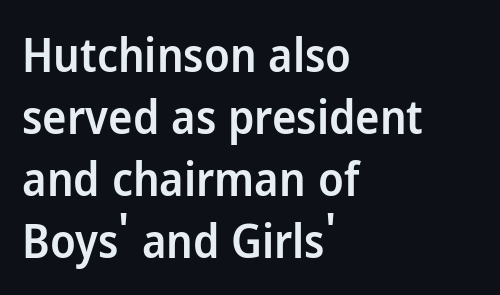
{"serif": "no", "italic": "no", "bold": "semi", "weight": "semibold", "width": "normal", "stroke_contrast": "low", "x_height": "medium", "monospaced": "no", "underline": "no", "align": "left", "line_spacing": "normal", "line_spacing_ratio": 1.35, "letter_spacing": "normal", "letter_spacing_em": 0.0, "glyph_px": 46}
